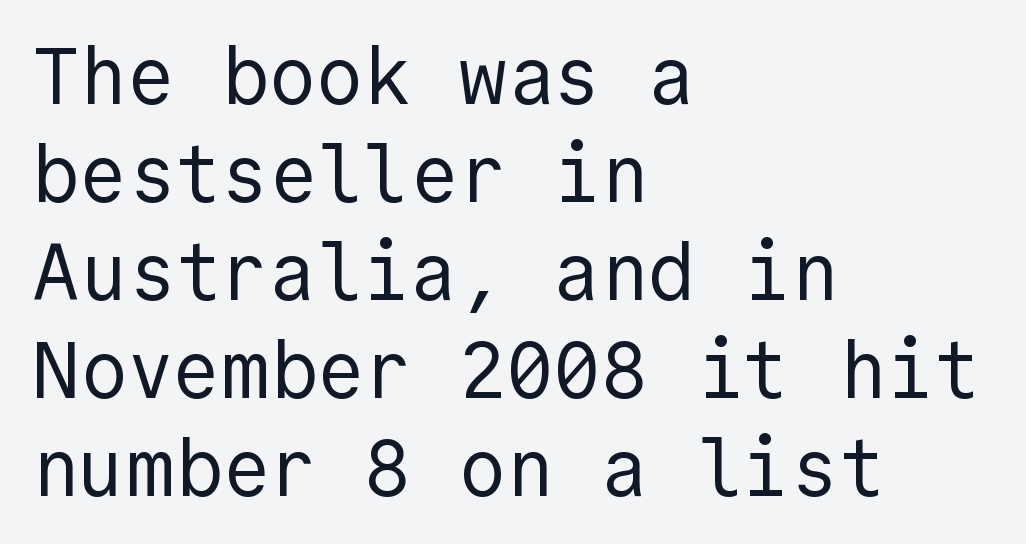
{"serif": "no", "italic": "no", "bold": "no", "weight": "regular", "width": "normal", "x_height": "medium", "underline": "no", "align": "left", "line_spacing_ratio": 1.24, "letter_spacing": "normal", "letter_spacing_em": 0.0, "glyph_px": 79}
